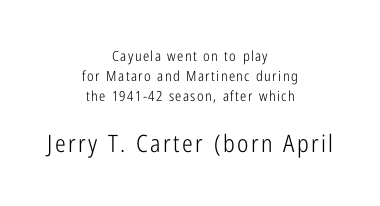
Summary of weight: not heavy and not bold. Notice how the stems are strictly vertical — no italics here. The glyphs are unaccompanied by any horizontal stroke below them. The compositor balanced each line on the midline. The second block has been scaled up relative to the first.
